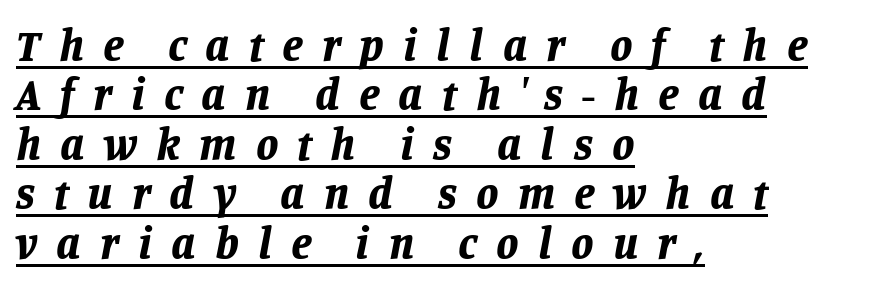
{"italic": "yes", "lean": "right", "slant_degrees": 11, "bold": "yes", "weight": "bold", "width": "normal", "stroke_contrast": "low", "x_height": "large", "monospaced": "no", "underline": "yes", "align": "left", "line_spacing": "tight", "line_spacing_ratio": 1.1, "letter_spacing": "wide", "letter_spacing_em": 0.42, "glyph_px": 45}
